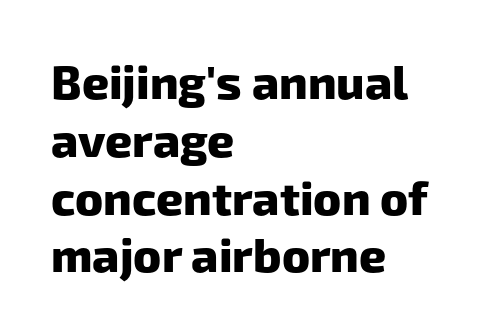
Q: Is the text bold? A: Yes.
Q: Is the typeface a serif or a sans-serif typeface? A: Sans-serif.
Q: Is the text underlined? A: No.
Q: How is the paragraph aligned? A: Left-aligned.
Q: Is the spacing between letters normal or unusually wide? A: Normal.
Q: Width (condensed, normal, or wide)? A: Normal.
Q: Stroke contrast? A: Low.
Q: x-height? A: Medium.
Q: Monospaced? A: No.
